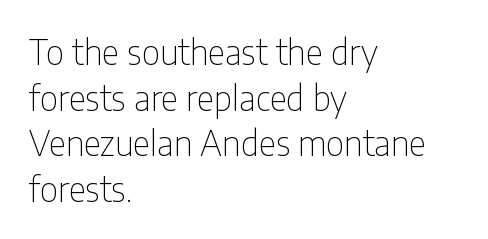
The image shows 34 px thin, condensed sans-serif type, upright; set left-aligned, normal line spacing (1.34x), normal letter spacing, not underlined; low stroke contrast and a medium x-height.
